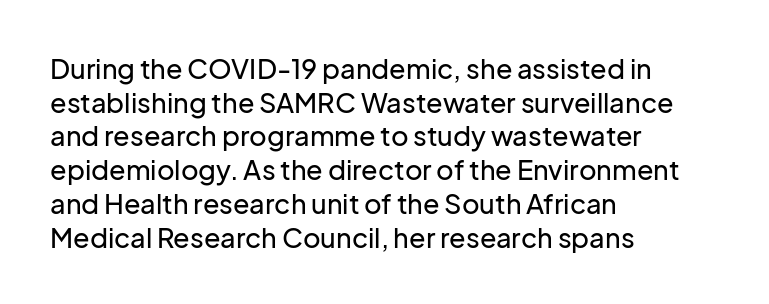
The image shows 27 px text type, upright; set left-aligned, normal line spacing (1.25x), normal letter spacing, not underlined.
